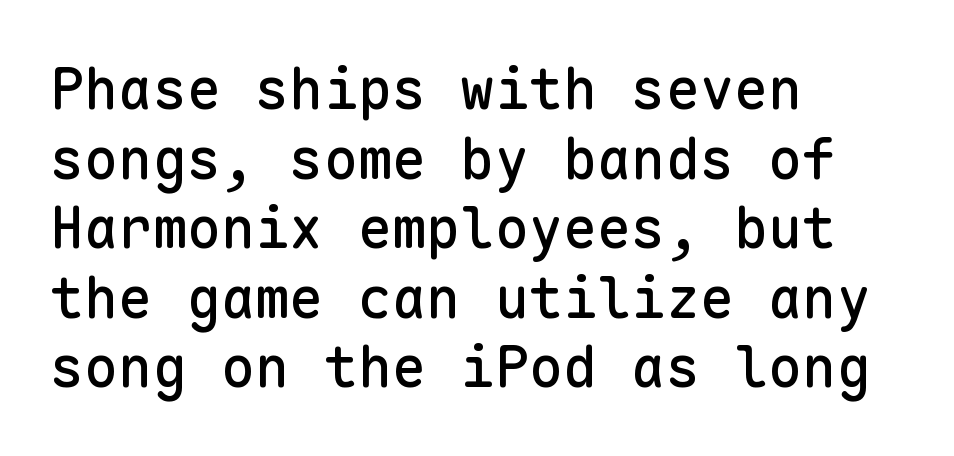
Each word holds together tightly as a unit, with standard inter-letter gaps. These lines stack with their left ends in a neat column. Glance below the letters and you will spot only blank space. Each letter's strokes conclude bluntly, with no projecting serifs. Here the designer chose a console-style face with uniform glyph widths. Vertical strokes here are truly vertical.
